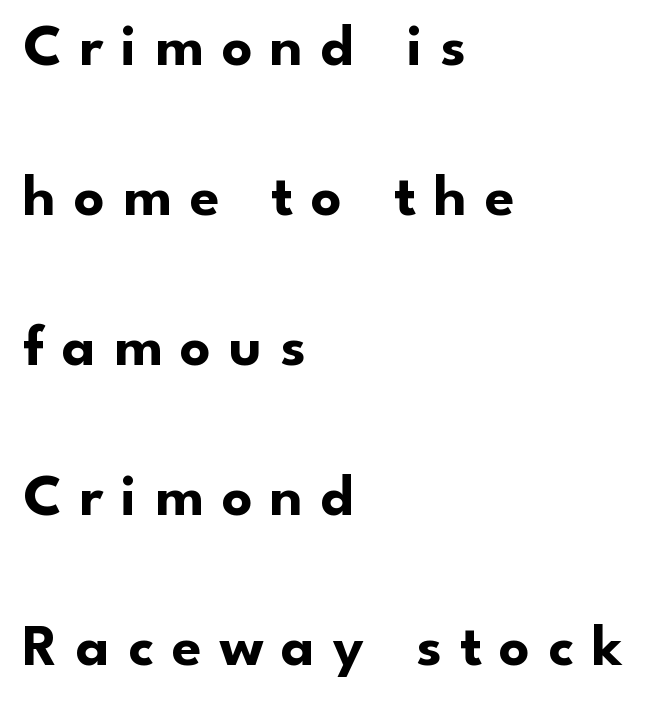
{"serif": "no", "italic": "no", "bold": "yes", "weight": "bold", "width": "normal", "stroke_contrast": "low", "x_height": "small", "monospaced": "no", "underline": "no", "align": "left", "line_spacing": "loose", "line_spacing_ratio": 2.5, "letter_spacing": "wide", "letter_spacing_em": 0.3, "glyph_px": 60}
